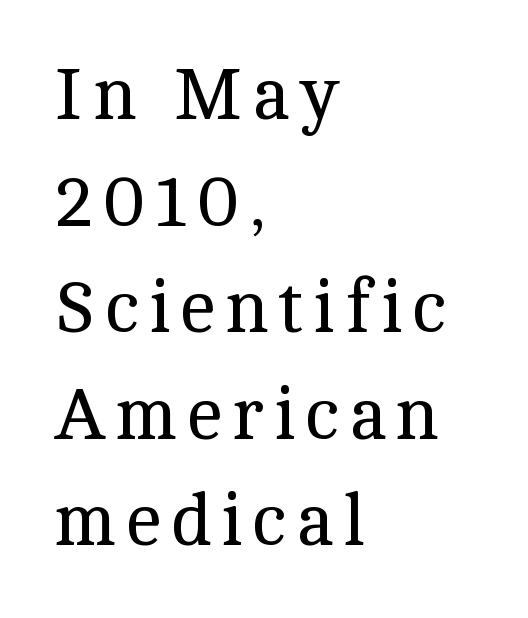
The image shows 73 px regular-weight serif type, upright; set left-aligned, normal line spacing (1.46x), not underlined; a medium x-height.
